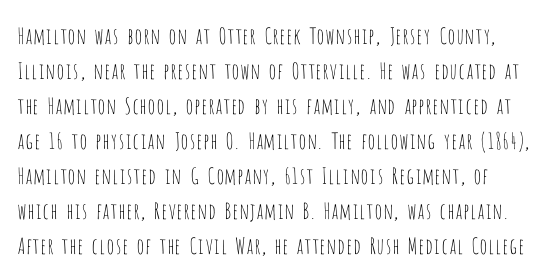
{"italic": "no", "bold": "no", "underline": "no", "line_spacing": "normal", "line_spacing_ratio": 1.59, "letter_spacing": "normal", "letter_spacing_em": 0.0, "glyph_px": 22}
